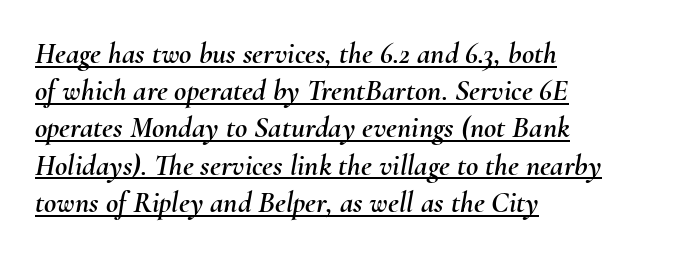
The image shows 30 px text type, italic (leaning right); set left-aligned, line spacing 1.24x, normal letter spacing, underlined; medium stroke contrast and a small x-height.
